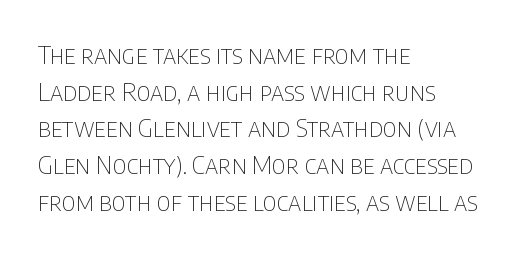
The image shows 25 px text type, upright; set left-aligned, normal line spacing (1.47x), normal letter spacing, not underlined.
